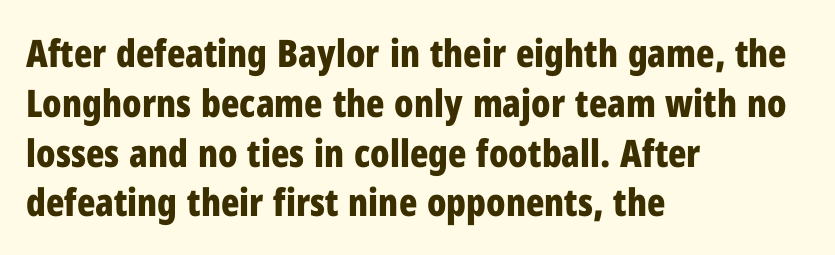
Honestly, the letter spacing is just normal — you wouldn't notice it. Descenders are the only things crossing below the line. In terms of leading, this rendering sits right in the middle. Each letter keeps its own natural width here, so spacing adapts to shape. The axis of the letterforms is exactly vertical. Heft: maximum for text — a bold.
